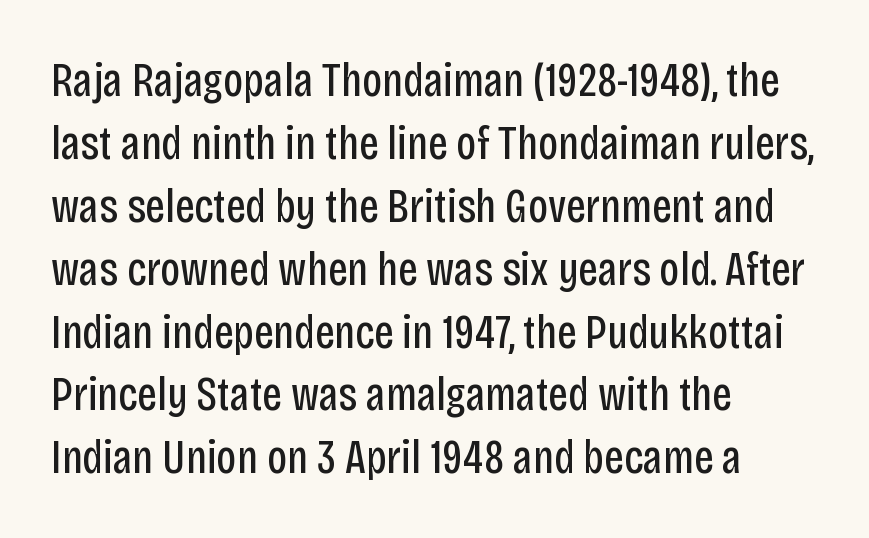
The vertical gap from one line to the next is medium. What stands out about the letter spacing? Nothing — it is the standard amount. Only glyphs here, with clear space below each row. The typeface chosen for these lines omits serifs. The font's upright variant was chosen for this text. The characters are drawn with everyday or finer stroke widths.
